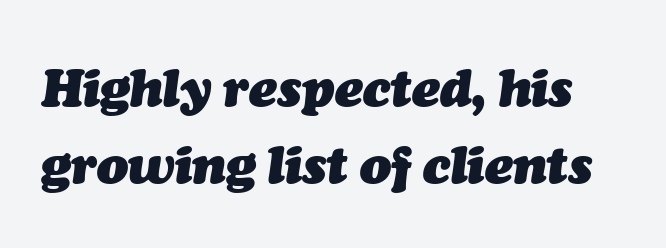
Q: Is the text bold? A: Yes.
Q: Is the text italic (slanted)? A: Yes, it leans right by about 7 degrees.
Q: Is the text underlined? A: No.
Q: Is the spacing between letters normal or unusually wide? A: Normal.
Q: Is the spacing between lines tight, normal or loose? A: Normal.
Q: Width (condensed, normal, or wide)? A: Normal.
Q: Stroke contrast? A: Medium.
Q: x-height? A: Medium.
Q: Monospaced? A: No.
